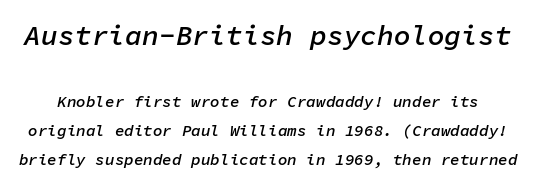
Plain, unruled lines of type. The designer gave the opening block more size than the closing block. The face used here is a semibold: visibly heavier than regular, lighter than bold. Slant detected: the letters are inclined. Tracking value appears to be zero — textbook default spacing.
